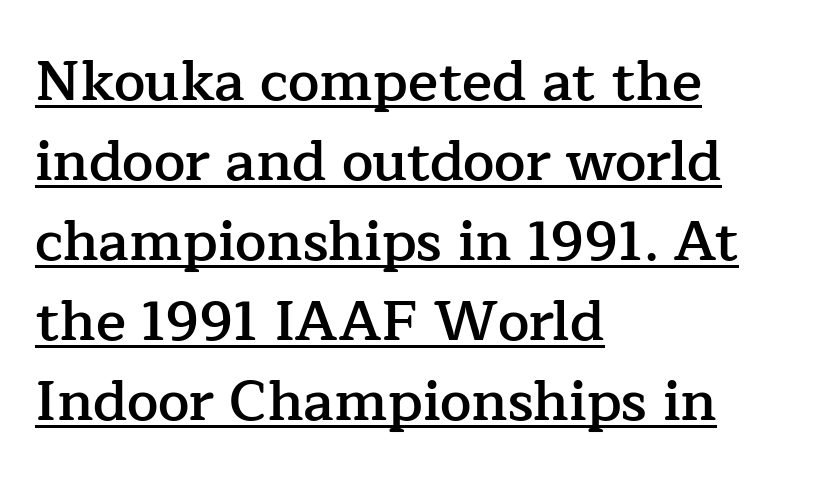
The image shows 56 px semibold serif type, upright; set left-aligned, normal line spacing (1.43x), normal letter spacing, underlined; low stroke contrast and a medium x-height.
